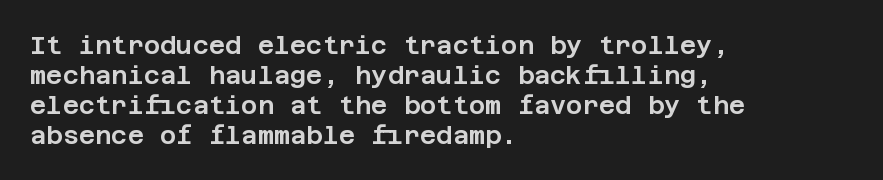
Q: Is the text italic (slanted)? A: No, it is upright.
Q: Is the text underlined? A: No.
Q: How is the paragraph aligned? A: Left-aligned.
Q: Is the spacing between letters normal or unusually wide? A: Normal.
